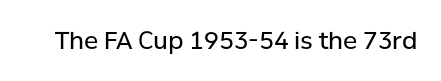
{"italic": "no", "bold": "no", "underline": "no", "letter_spacing": "normal", "letter_spacing_em": 0.0, "glyph_px": 24}
